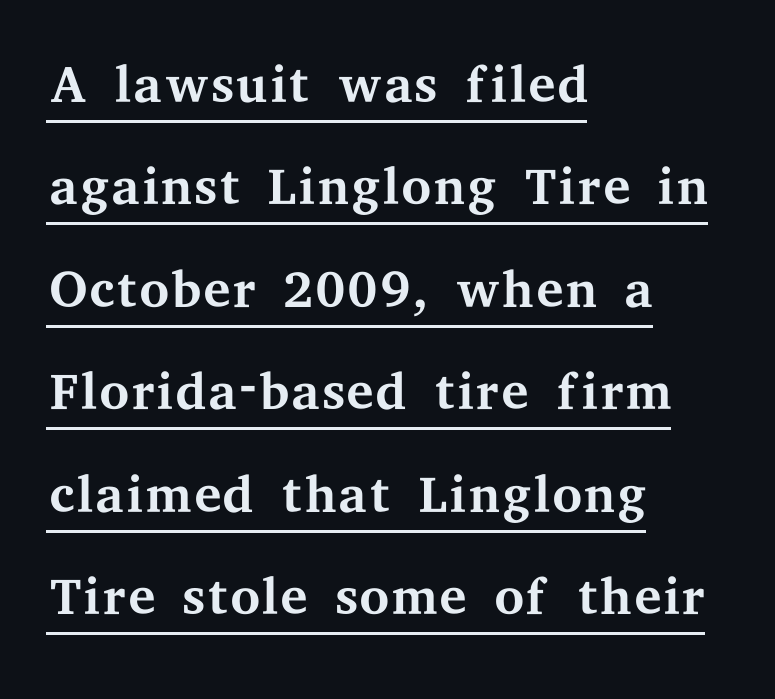
Baseline-to-baseline distance is the conventional proportion of letter height. A typographer would call this underscored text. Typeset ragged right — the left edge is the straight one. This sample uses plain, unmodified letter spacing. Type style note: has serifs.
